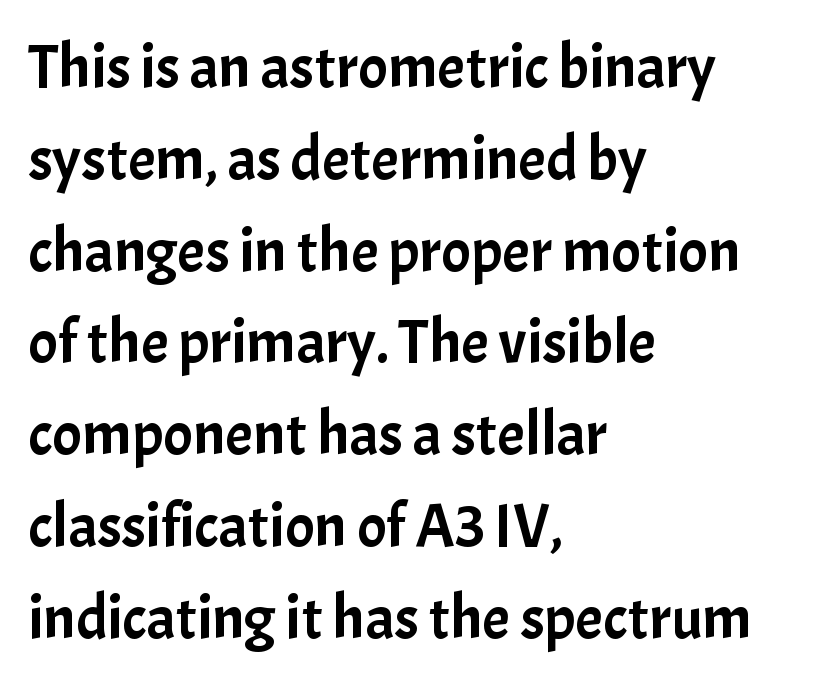
{"serif": "no", "italic": "no", "width": "normal", "stroke_contrast": "low", "x_height": "medium", "monospaced": "no", "underline": "no", "align": "left", "line_spacing": "normal", "line_spacing_ratio": 1.48, "letter_spacing": "normal", "letter_spacing_em": 0.0, "glyph_px": 62}
